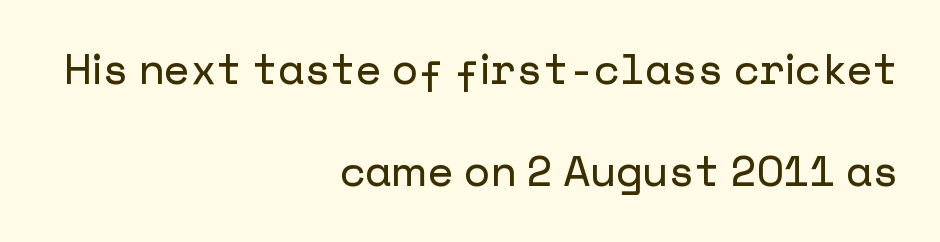
Q: Is the text italic (slanted)? A: No, it is upright.
Q: Is the typeface a serif or a sans-serif typeface? A: Sans-serif.
Q: Is the text underlined? A: No.
Q: How is the paragraph aligned? A: Right-aligned.
Q: Is the spacing between letters normal or unusually wide? A: Normal.
Q: Is the spacing between lines tight, normal or loose? A: Loose.
Q: Width (condensed, normal, or wide)? A: Normal.
Q: Stroke contrast? A: Low.
Q: x-height? A: Medium.
